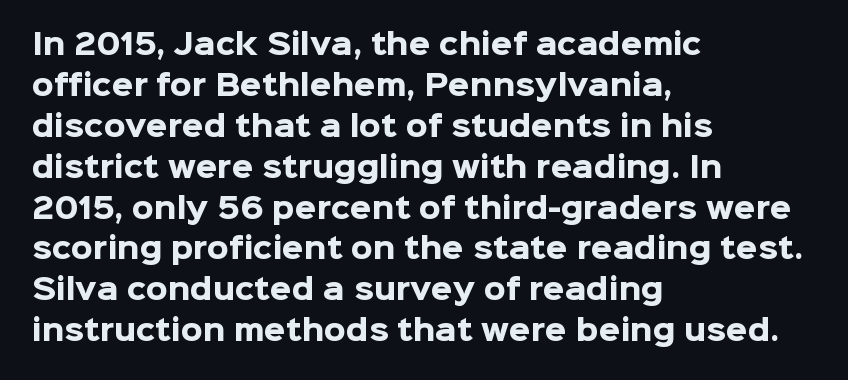
Q: Is the text bold? A: Yes.
Q: Is the text italic (slanted)? A: No, it is upright.
Q: Is the typeface a serif or a sans-serif typeface? A: Sans-serif.
Q: Is the text underlined? A: No.
Q: How is the paragraph aligned? A: Left-aligned.
Q: Is the spacing between letters normal or unusually wide? A: Normal.
Q: Is the spacing between lines tight, normal or loose? A: Normal.
Q: Width (condensed, normal, or wide)? A: Normal.
Q: Stroke contrast? A: Low.
Q: x-height? A: Medium.
Q: Monospaced? A: No.
